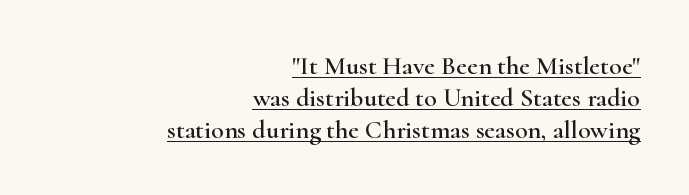
{"italic": "no", "underline": "yes", "align": "right", "line_spacing_ratio": 1.23, "letter_spacing": "normal", "letter_spacing_em": 0.0, "glyph_px": 26}
